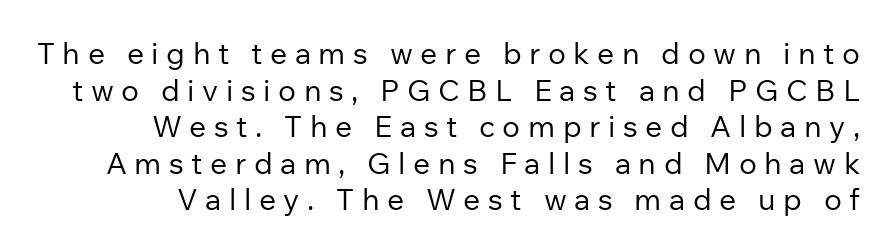
{"serif": "no", "italic": "no", "bold": "no", "weight": "regular", "width": "normal", "stroke_contrast": "low", "x_height": "medium", "monospaced": "no", "underline": "no", "line_spacing_ratio": 1.22, "letter_spacing": "wide", "letter_spacing_em": 0.25, "glyph_px": 30}
